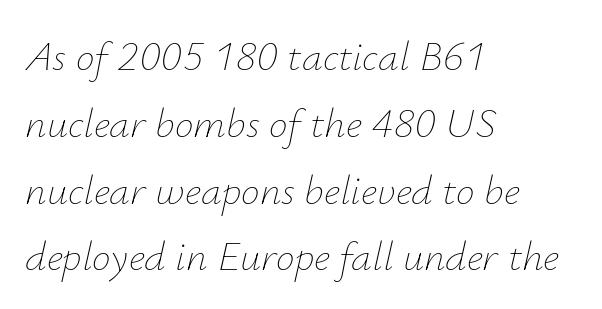
Q: Is the text bold? A: No.
Q: Is the text italic (slanted)? A: Yes, it leans right by about 12 degrees.
Q: Is the text underlined? A: No.
Q: How is the paragraph aligned? A: Left-aligned.
Q: Is the spacing between letters normal or unusually wide? A: Normal.
Q: Is the spacing between lines tight, normal or loose? A: Normal.
Q: Width (condensed, normal, or wide)? A: Normal.
Q: Stroke contrast? A: Low.
Q: x-height? A: Small.
Q: Monospaced? A: No.
